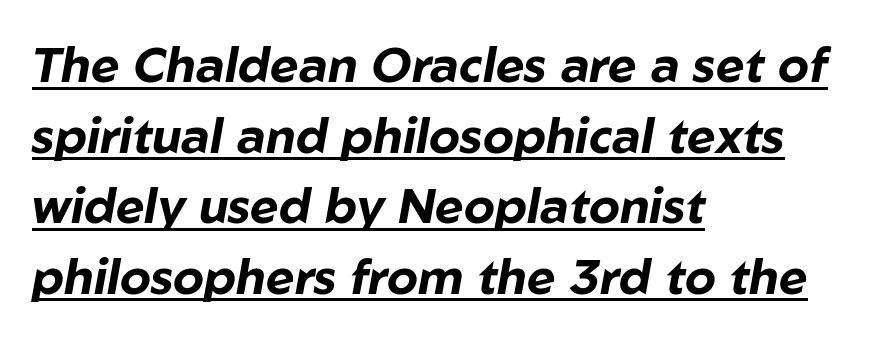
The image shows 49 px bold type, italic (leaning right); set left-aligned, normal line spacing (1.44x), normal letter spacing, underlined; low stroke contrast and a medium x-height.
